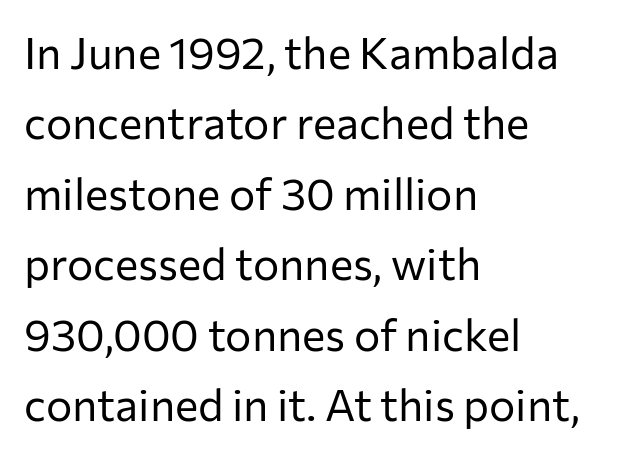
Q: Is the text bold? A: No.
Q: Is the text italic (slanted)? A: No, it is upright.
Q: Is the typeface a serif or a sans-serif typeface? A: Sans-serif.
Q: Is the text underlined? A: No.
Q: How is the paragraph aligned? A: Left-aligned.
Q: Is the spacing between letters normal or unusually wide? A: Normal.
Q: Is the spacing between lines tight, normal or loose? A: Normal.
Q: Width (condensed, normal, or wide)? A: Normal.
Q: Stroke contrast? A: Low.
Q: x-height? A: Medium.
Q: Monospaced? A: No.
